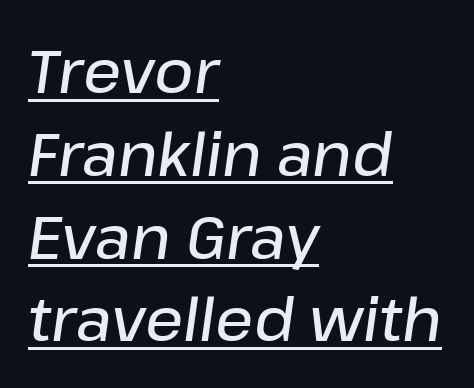
{"italic": "yes", "lean": "right", "slant_degrees": 8, "bold": "semi", "weight": "semibold", "width": "normal", "stroke_contrast": "low", "x_height": "medium", "monospaced": "no", "underline": "yes", "align": "left", "line_spacing": "normal", "line_spacing_ratio": 1.38, "letter_spacing": "normal", "letter_spacing_em": 0.0, "glyph_px": 60}
